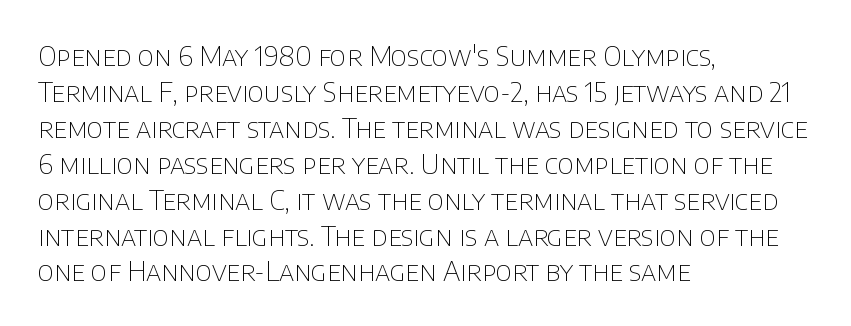
{"italic": "no", "bold": "no", "underline": "no", "align": "left", "line_spacing": "normal", "line_spacing_ratio": 1.33, "letter_spacing": "normal", "letter_spacing_em": 0.0, "glyph_px": 27}
